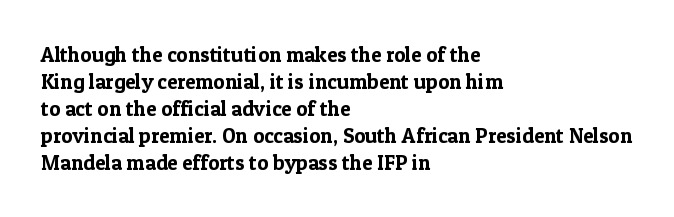
The image shows 21 px text type, upright; set left-aligned, normal line spacing (1.28x), normal letter spacing, not underlined.
